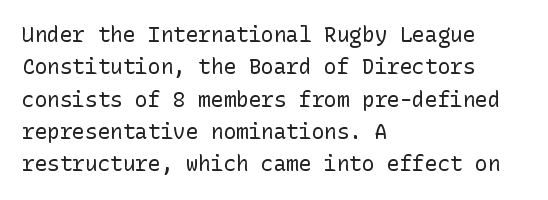
Words float on clear page, feet unadorned. Letters have the restrained weight of plain body copy at most. Horizontal alignment here is leftward, the default for most running prose. Whoever set this chose a conventional vertical rhythm. This sample uses an upright cut, with every glyph sitting square on the baseline.
